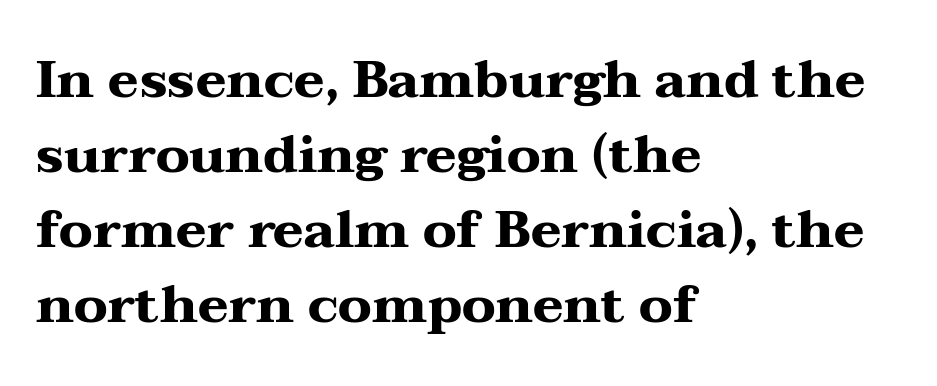
{"serif": "yes", "italic": "no", "bold": "yes", "weight": "heavy", "width": "wide", "stroke_contrast": "medium", "x_height": "medium", "monospaced": "no", "underline": "no", "align": "left", "line_spacing": "normal", "line_spacing_ratio": 1.44, "letter_spacing": "normal", "letter_spacing_em": 0.0, "glyph_px": 52}
